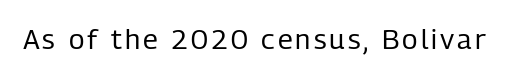
The image shows 28 px regular-weight, condensed sans-serif type, upright; set not underlined; low stroke contrast and a medium x-height.
